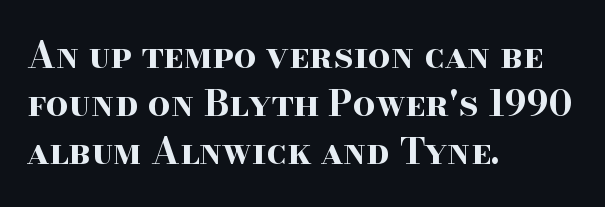
{"serif": "yes", "italic": "no", "bold": "yes", "weight": "bold", "width": "wide", "stroke_contrast": "high", "x_height": "small", "monospaced": "no", "underline": "no", "align": "left", "line_spacing": "normal", "line_spacing_ratio": 1.34, "letter_spacing": "normal", "letter_spacing_em": 0.0, "glyph_px": 36}
